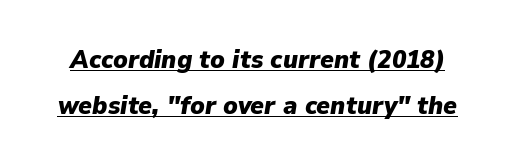
The tracking reads as untouched default to a designer's eye. The font's italic variant was chosen for this text. Beneath each row of characters lies a ruled line. Heavy-handed strokes throughout: this text is bold.
